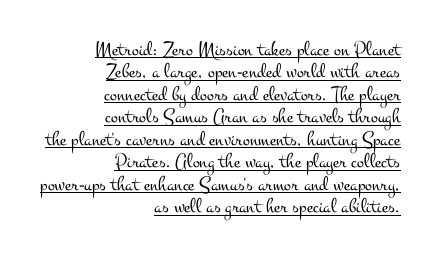
{"bold": "no", "underline": "yes", "align": "right", "line_spacing": "tight", "line_spacing_ratio": 1.07, "letter_spacing": "normal", "letter_spacing_em": 0.0, "glyph_px": 21}
